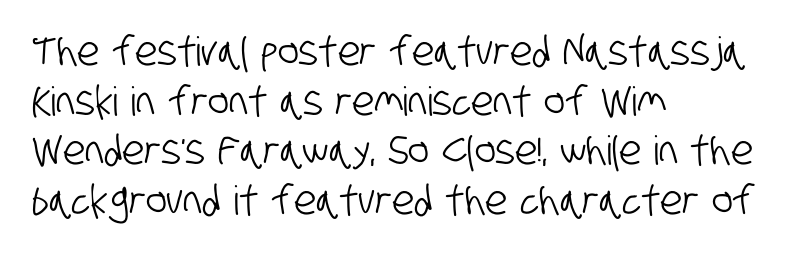
{"serif": "no", "width": "condensed", "stroke_contrast": "low", "x_height": "large", "monospaced": "no", "underline": "no", "align": "left", "line_spacing_ratio": 1.24, "letter_spacing": "normal", "letter_spacing_em": 0.0, "glyph_px": 40}
